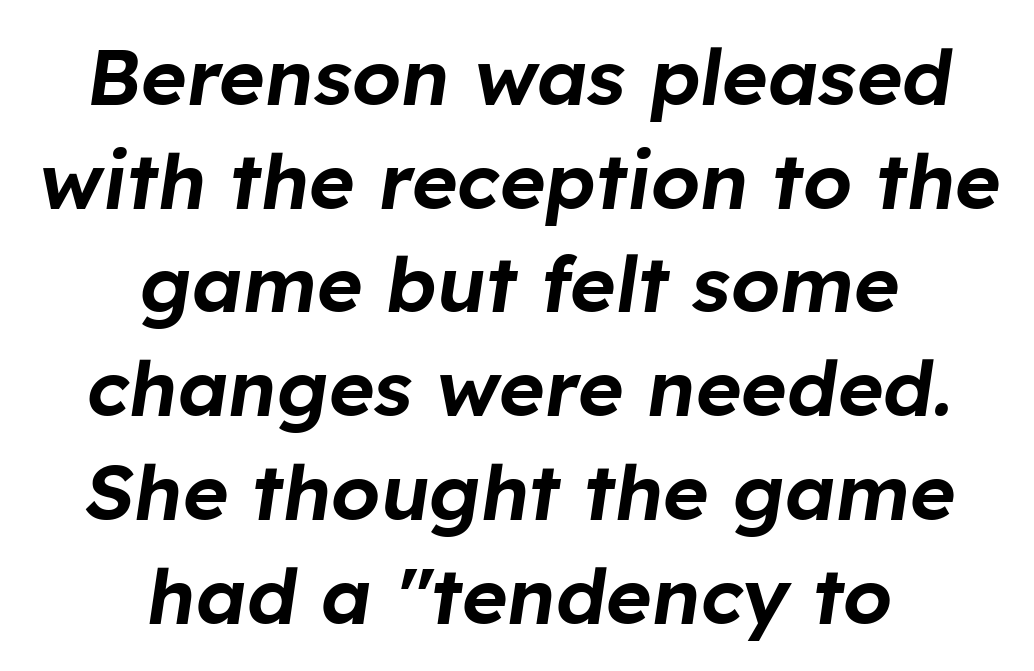
Q: Is the text italic (slanted)? A: Yes, it leans right by about 8 degrees.
Q: Is the text underlined? A: No.
Q: How is the paragraph aligned? A: Centered.
Q: Is the spacing between letters normal or unusually wide? A: Normal.
Q: Is the spacing between lines tight, normal or loose? A: Normal.
Q: Width (condensed, normal, or wide)? A: Normal.
Q: Stroke contrast? A: Low.
Q: x-height? A: Medium.
Q: Monospaced? A: No.
